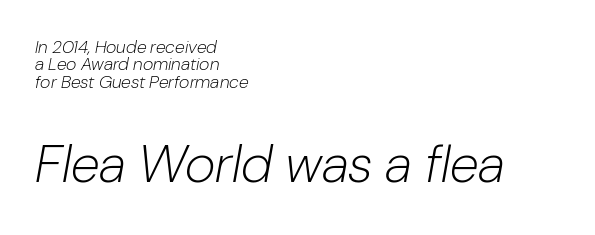
The image shows 53 px light type, italic (leaning right); set left-aligned, tight line spacing (0.96x), normal letter spacing, not underlined; the second (bottom) block is 2.94x larger; low stroke contrast and a medium x-height.
